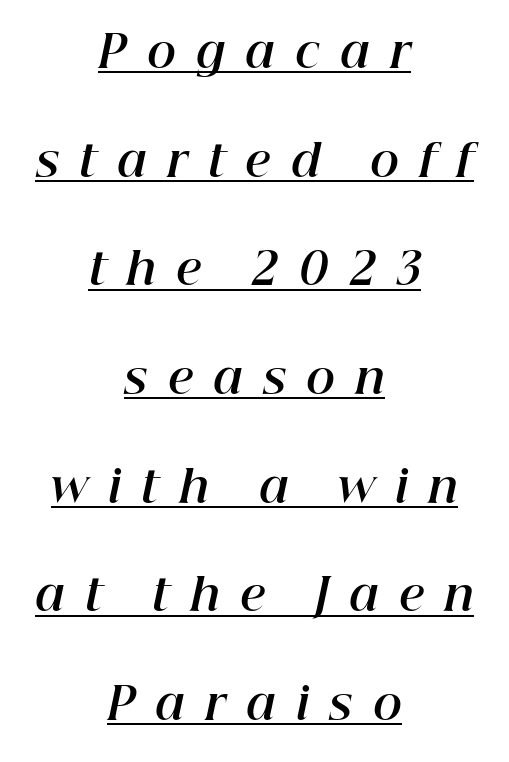
The words here are underlined. Students, observe: this is what heavily led, spacious text looks like. There is plenty of visible air inserted between adjacent glyphs. Where is the straight margin? There isn't one; the lines are centered. This is heavy type, rendered in bold.
